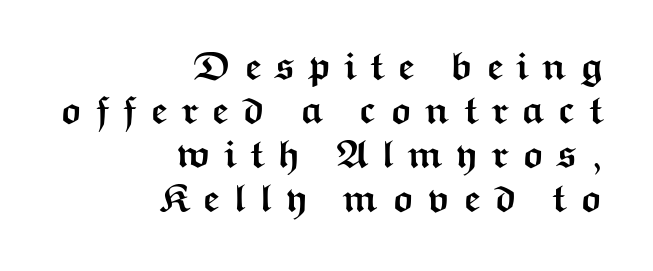
The image shows 39 px semibold, wide sans-serif type, upright; set right-aligned, tight line spacing (1.13x), unusually wide letter spacing (+0.32 em), not underlined; medium stroke contrast and a medium x-height.
